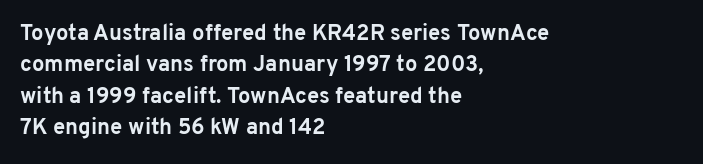
The vertical gap from one line to the next is medium. Bold? Absolutely — the strokes are thick and heavy. Plain, unruled lines of type. The ragged edge is on the right, which tells us the setting is flush left.
